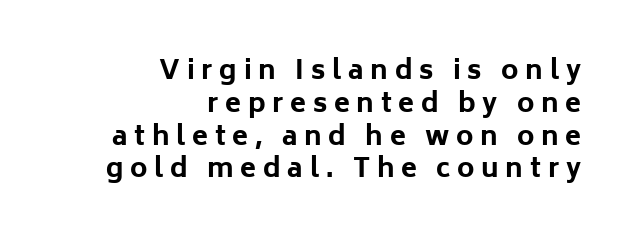
{"italic": "no", "bold": "yes", "underline": "no", "align": "right", "line_spacing": "normal", "line_spacing_ratio": 1.26, "letter_spacing": "wide", "letter_spacing_em": 0.26, "glyph_px": 26}
